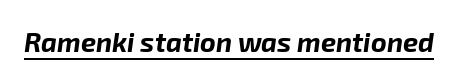
Q: Is the text bold? A: Yes.
Q: Is the text italic (slanted)? A: Yes, it leans right by about 8 degrees.
Q: Is the text underlined? A: Yes.
Q: Is the spacing between letters normal or unusually wide? A: Normal.
